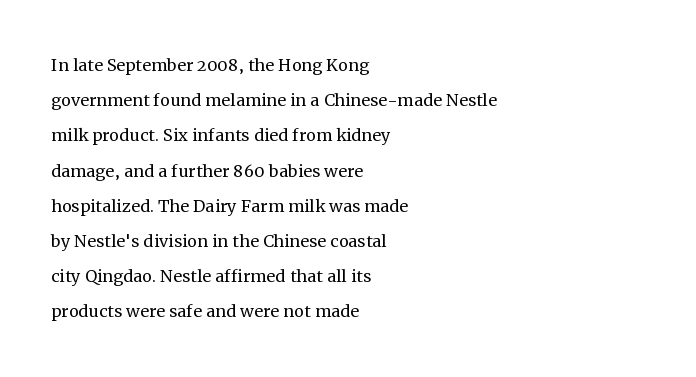
The image shows 22 px text type, upright; set left-aligned, normal line spacing (1.6x), normal letter spacing, not underlined.
